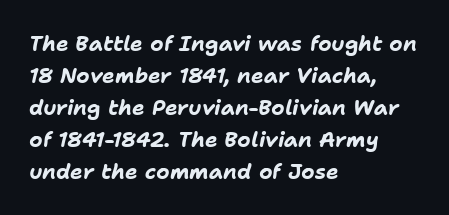
Q: Is the text bold? A: Yes.
Q: Is the text italic (slanted)? A: Yes, it leans right by about 11 degrees.
Q: Is the text underlined? A: No.
Q: How is the paragraph aligned? A: Left-aligned.
Q: Is the spacing between letters normal or unusually wide? A: Normal.
Q: Is the spacing between lines tight, normal or loose? A: Normal.
